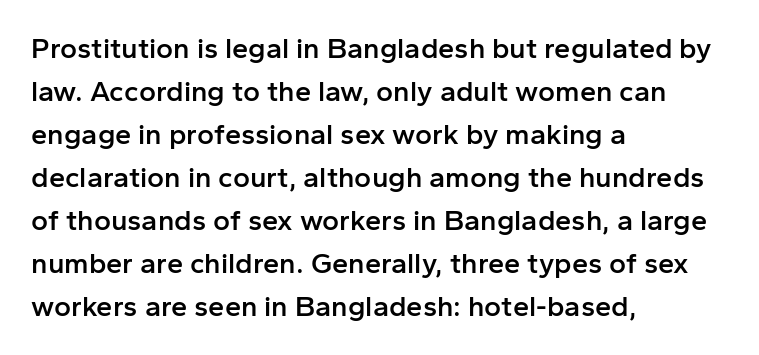
Anything drawn beneath the words? Only blank space. Serifs: no, the terminals of the letterforms are clean. These lines were composed using upright roman letters. Vertical spacing — default. The face used here is a semibold: visibly heavier than regular, lighter than bold.
